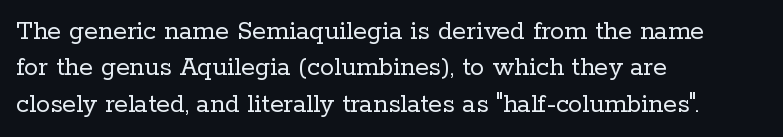
{"serif": "yes", "italic": "no", "bold": "no", "weight": "regular", "width": "normal", "stroke_contrast": "low", "x_height": "medium", "monospaced": "no", "underline": "no", "align": "left", "line_spacing": "normal", "line_spacing_ratio": 1.3, "letter_spacing": "normal", "letter_spacing_em": 0.0, "glyph_px": 28}
